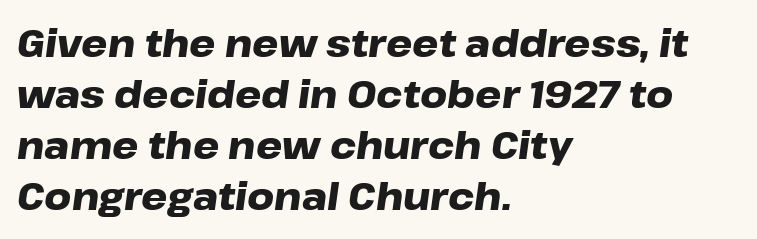
{"italic": "yes", "lean": "right", "slant_degrees": 8, "bold": "yes", "weight": "heavy", "width": "wide", "stroke_contrast": "low", "x_height": "medium", "monospaced": "no", "underline": "no", "align": "left", "line_spacing": "normal", "line_spacing_ratio": 1.38, "letter_spacing": "normal", "letter_spacing_em": 0.0, "glyph_px": 37}
